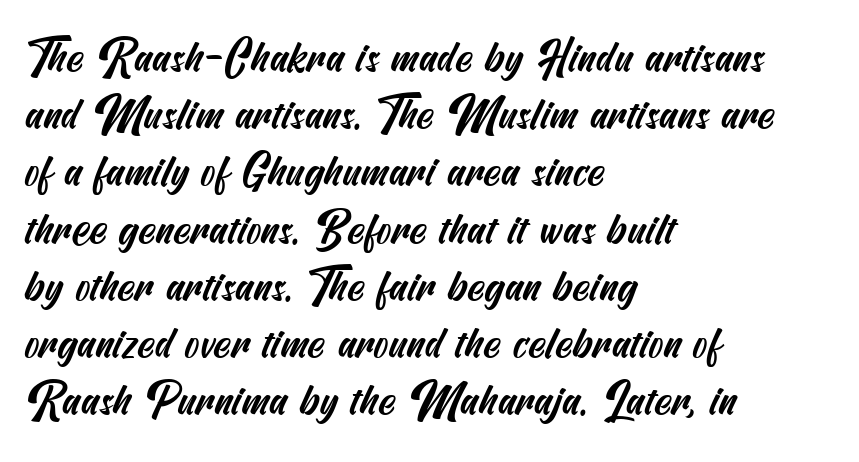
Q: Is the typeface a serif or a sans-serif typeface? A: Sans-serif.
Q: Is the text underlined? A: No.
Q: How is the paragraph aligned? A: Left-aligned.
Q: Is the spacing between letters normal or unusually wide? A: Normal.
Q: Is the spacing between lines tight, normal or loose? A: Normal.
Q: Width (condensed, normal, or wide)? A: Condensed.
Q: Stroke contrast? A: Medium.
Q: x-height? A: Small.
